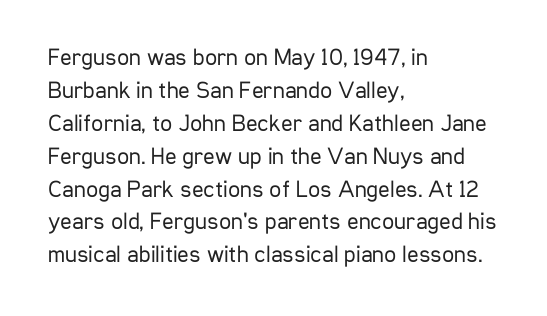
The image shows 24 px text type, upright; set left-aligned, normal line spacing (1.37x), normal letter spacing, not underlined.
